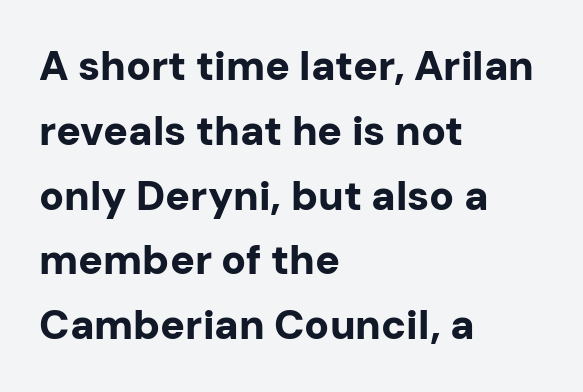
Q: Is the text bold? A: Yes.
Q: Is the text italic (slanted)? A: No, it is upright.
Q: Is the typeface a serif or a sans-serif typeface? A: Sans-serif.
Q: Is the text underlined? A: No.
Q: How is the paragraph aligned? A: Left-aligned.
Q: Is the spacing between letters normal or unusually wide? A: Normal.
Q: Is the spacing between lines tight, normal or loose? A: Normal.
Q: Width (condensed, normal, or wide)? A: Normal.
Q: Stroke contrast? A: Low.
Q: x-height? A: Medium.
Q: Monospaced? A: No.
